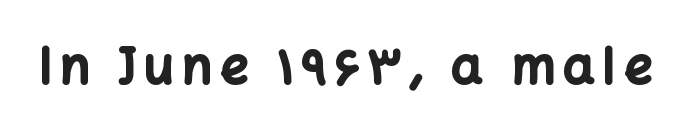
The image shows 50 px bold sans-serif type, upright; set not underlined; low stroke contrast and a medium x-height.
